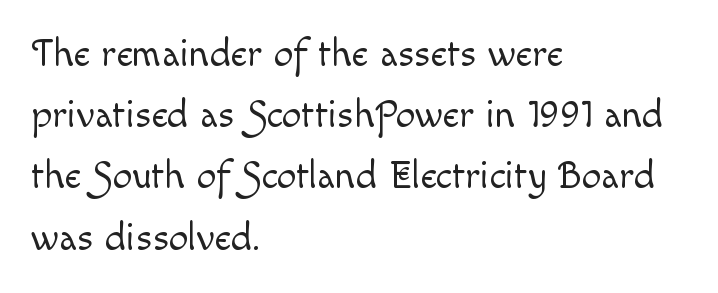
{"italic": "no", "bold": "no", "weight": "light", "width": "normal", "x_height": "small", "monospaced": "no", "underline": "no", "align": "left", "line_spacing": "normal", "line_spacing_ratio": 1.57, "letter_spacing": "normal", "letter_spacing_em": 0.0, "glyph_px": 39}
